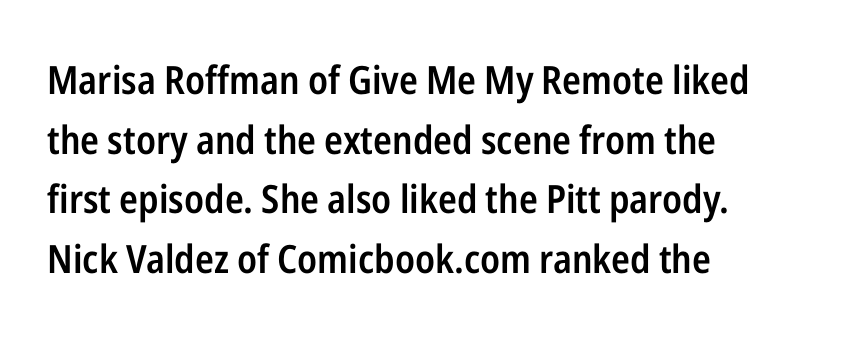
Q: Is the text bold? A: Semi-bold.
Q: Is the text italic (slanted)? A: No, it is upright.
Q: Is the typeface a serif or a sans-serif typeface? A: Sans-serif.
Q: Is the text underlined? A: No.
Q: How is the paragraph aligned? A: Left-aligned.
Q: Is the spacing between letters normal or unusually wide? A: Normal.
Q: Is the spacing between lines tight, normal or loose? A: Normal.
Q: Width (condensed, normal, or wide)? A: Condensed.
Q: Stroke contrast? A: Low.
Q: x-height? A: Medium.
Q: Monospaced? A: No.
